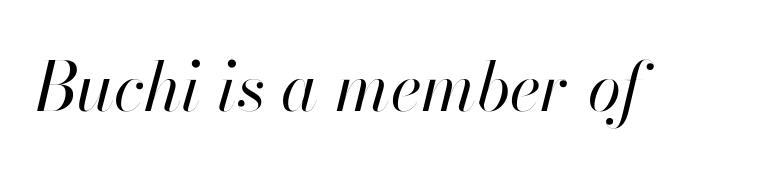
The image shows 68 px regular-weight type, italic (leaning right); set normal letter spacing, not underlined; high stroke contrast and a small x-height.
